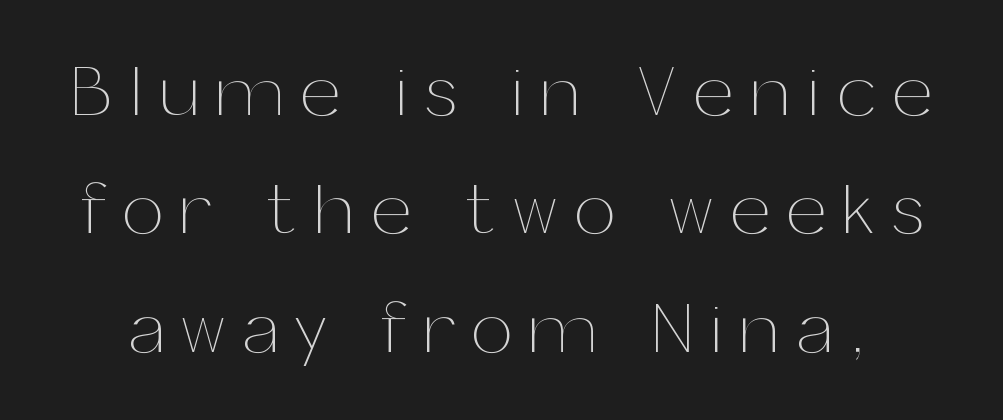
{"italic": "no", "bold": "no", "weight": "thin", "width": "normal", "stroke_contrast": "medium", "x_height": "medium", "monospaced": "no", "underline": "no", "line_spacing": "normal", "line_spacing_ratio": 1.62, "letter_spacing": "wide", "letter_spacing_em": 0.24, "glyph_px": 73}
